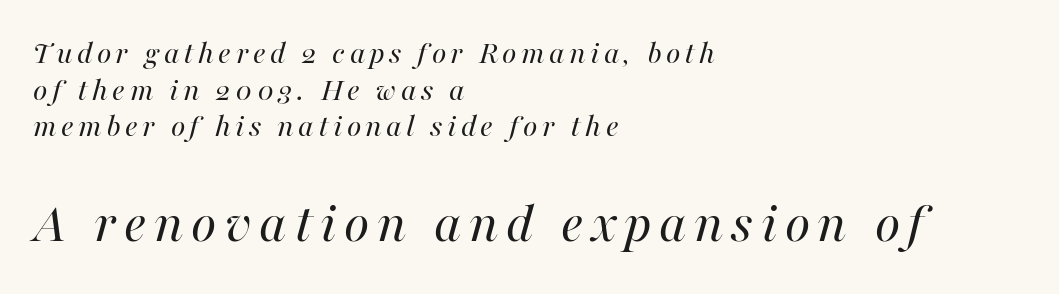
Leading: reduced. Size contrast runs from small at the top to large at the bottom. Reading down the block, your eye returns to a fixed left position each line. Character widths vary here, with narrow letters taking less room than wide ones. The letters are slanted; this is an italic face.
